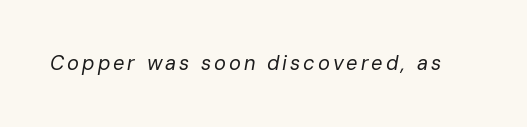
Yep, that's italic — everything's leaning. Weight: regular or lighter. The specimen omits any rule beneath the text block's lines.
